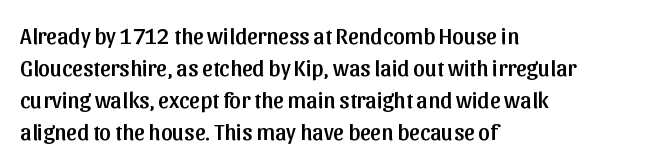
The image shows 23 px text type, upright; set left-aligned, normal line spacing (1.39x), normal letter spacing, not underlined.
